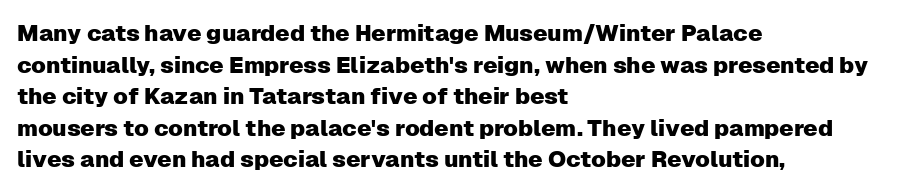
{"italic": "no", "underline": "no", "align": "left", "line_spacing": "normal", "line_spacing_ratio": 1.37, "letter_spacing": "normal", "letter_spacing_em": 0.0, "glyph_px": 23}
